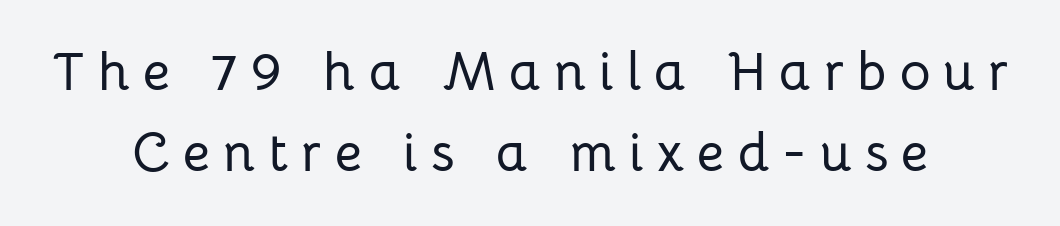
Q: Is the text italic (slanted)? A: No, it is upright.
Q: Is the typeface a serif or a sans-serif typeface? A: Sans-serif.
Q: Is the text underlined? A: No.
Q: How is the paragraph aligned? A: Centered.
Q: Is the spacing between letters normal or unusually wide? A: Unusually wide.
Q: Is the spacing between lines tight, normal or loose? A: Normal.
Q: Width (condensed, normal, or wide)? A: Normal.
Q: Stroke contrast? A: Low.
Q: x-height? A: Medium.
Q: Monospaced? A: No.
